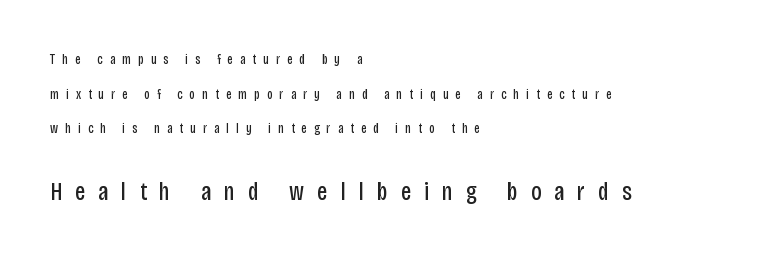
Caption: upper text group reduced, lower text group enlarged. Descender tails drop into unmarked territory. The passage shown is not bold in any degree. Look at the tracking — it's clearly loosened, letters drifting apart. Line starts are locked; line ends wander. Reading down the column, the eye jumps a long way to each next line.
